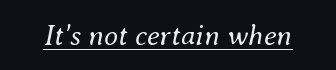
Ink coverage per letter is moderate at most. Here the designer chose a conventional face with non-uniform glyph widths. Compared with typical body copy, the letter spacing here is the same. Notice how a bar underscores the lettering throughout. Characters are canted at an angle relative to the baseline's perpendicular.
